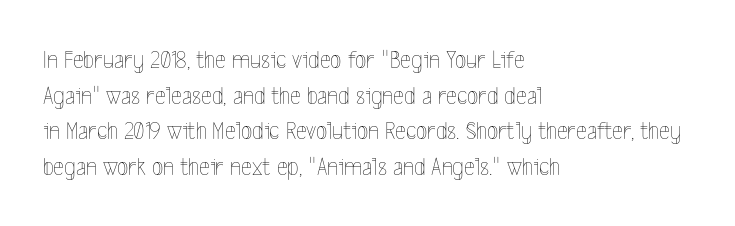
The image shows 26 px text type, upright; set left-aligned, normal line spacing (1.37x), normal letter spacing, not underlined.
